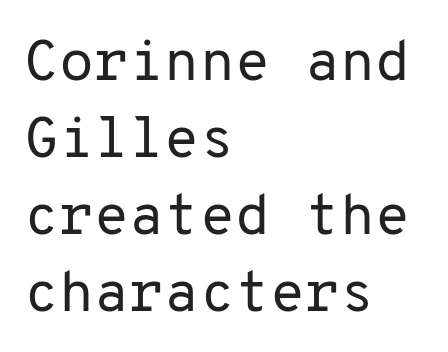
Looks like terminal output: every glyph gets an equal slot. In terms of posture, this sample is upright. Is there much room between lines? A standard amount, neither cramped nor airy. Underline: absent.
